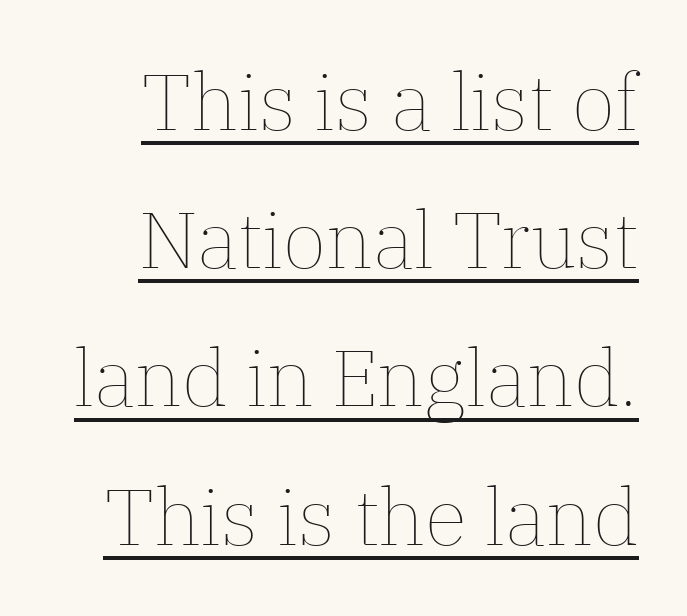
{"italic": "no", "bold": "no", "weight": "thin", "width": "normal", "stroke_contrast": "low", "x_height": "medium", "monospaced": "no", "underline": "yes", "align": "right", "line_spacing_ratio": 1.75, "letter_spacing": "normal", "letter_spacing_em": 0.0, "glyph_px": 79}
